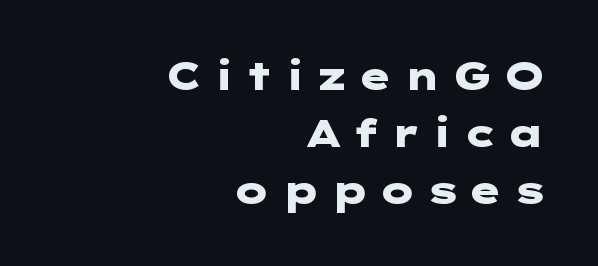
{"serif": "no", "italic": "no", "bold": "yes", "weight": "heavy", "width": "wide", "stroke_contrast": "low", "x_height": "medium", "underline": "no", "align": "right", "line_spacing": "normal", "line_spacing_ratio": 1.5, "letter_spacing": "wide", "letter_spacing_em": 0.24, "glyph_px": 38}
